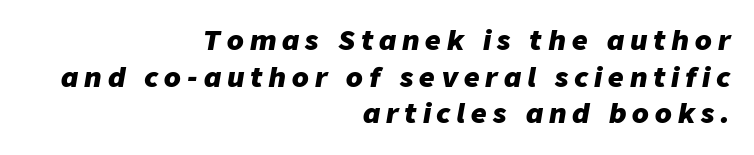
The foot of each line stays bare and open. The tracking reads as deliberately expanded to a designer's eye. Looking at the ascenders, they clearly lean. Set as a true bold cut, around the 700 mark.
